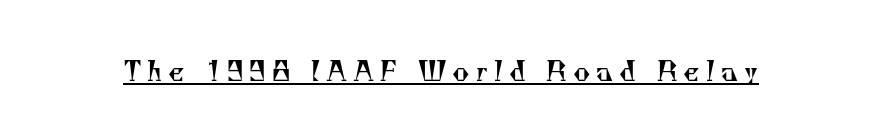
Tracking here is generous; glyphs stand well apart from one another. The sample's only ornament is a line tracing under the words. Bold? No — there's no thickening of the strokes.
